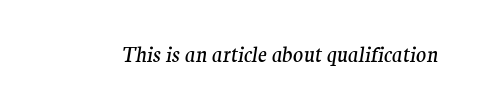
The image shows 21 px text type, italic (leaning right); set normal letter spacing, not underlined.
